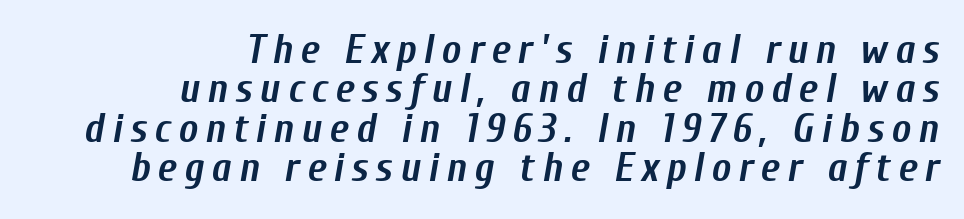
The image shows 41 px semibold, condensed type, italic (leaning right); set right-aligned, tight line spacing (0.96x), not underlined; low stroke contrast and a medium x-height.
